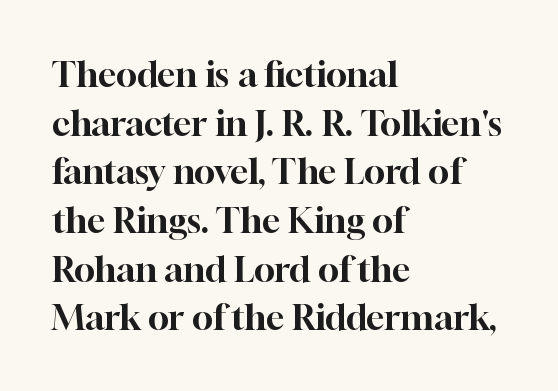
Q: Is the text italic (slanted)? A: No, it is upright.
Q: Is the typeface a serif or a sans-serif typeface? A: Serif.
Q: Is the text underlined? A: No.
Q: How is the paragraph aligned? A: Left-aligned.
Q: Is the spacing between letters normal or unusually wide? A: Normal.
Q: Is the spacing between lines tight, normal or loose? A: Normal.
Q: Width (condensed, normal, or wide)? A: Normal.
Q: Stroke contrast? A: High.
Q: x-height? A: Medium.
Q: Monospaced? A: No.
